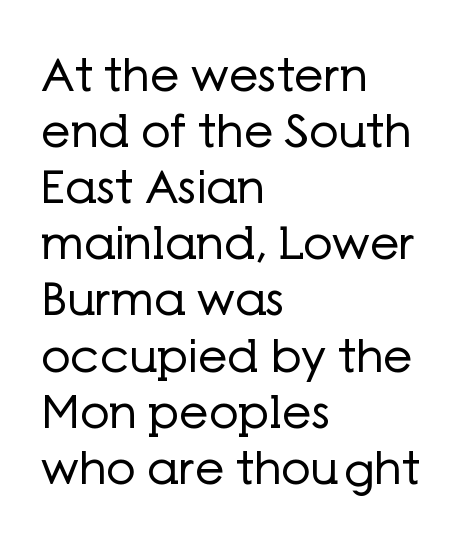
Q: Is the text bold? A: No.
Q: Is the text italic (slanted)? A: No, it is upright.
Q: Is the typeface a serif or a sans-serif typeface? A: Sans-serif.
Q: Is the text underlined? A: No.
Q: How is the paragraph aligned? A: Left-aligned.
Q: Is the spacing between letters normal or unusually wide? A: Normal.
Q: Width (condensed, normal, or wide)? A: Normal.
Q: Stroke contrast? A: Low.
Q: x-height? A: Medium.
Q: Monospaced? A: No.
